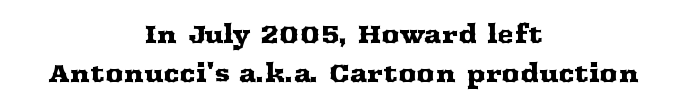
The image shows 25 px text type, upright; set centered, normal line spacing (1.55x), normal letter spacing, not underlined.
